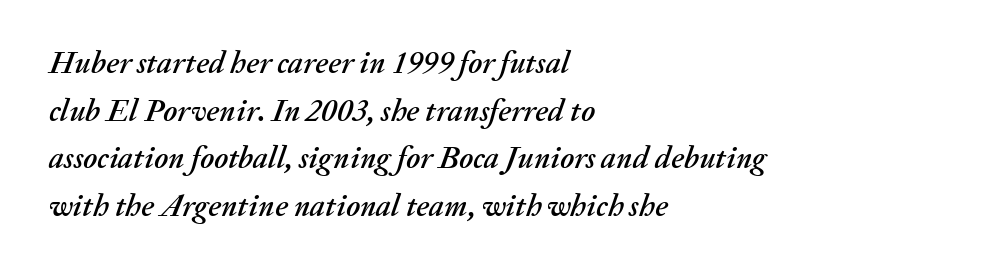
Quick note: italic. You could not count columns in this text — the font is proportionally spaced. Type without underlining. Caption: standard tracking, unaltered.
